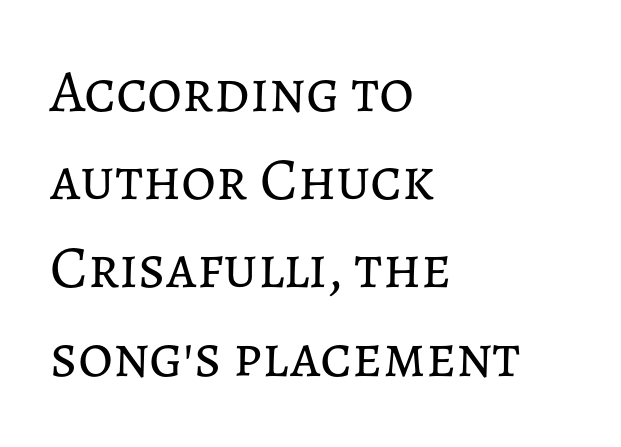
{"italic": "no", "bold": "no", "weight": "regular", "width": "normal", "stroke_contrast": "low", "x_height": "medium", "monospaced": "no", "underline": "no", "align": "left", "line_spacing": "normal", "line_spacing_ratio": 1.47, "letter_spacing": "normal", "letter_spacing_em": 0.0, "glyph_px": 60}
